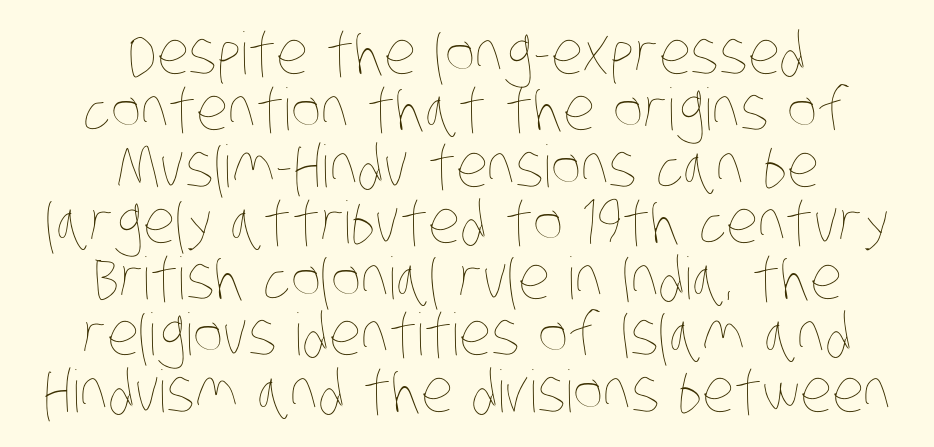
{"bold": "no", "weight": "thin", "width": "condensed", "stroke_contrast": "low", "x_height": "large", "monospaced": "no", "underline": "no", "align": "center", "line_spacing": "tight", "line_spacing_ratio": 0.97, "letter_spacing": "normal", "letter_spacing_em": 0.0, "glyph_px": 58}
